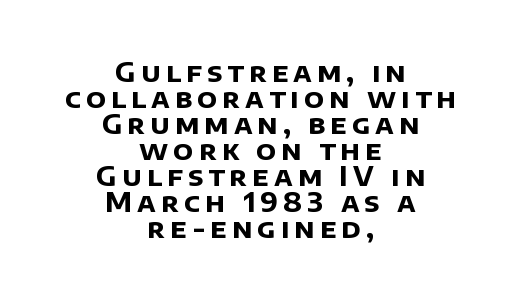
The image shows 27 px bold type; set centered, tight line spacing (0.96x), not underlined.
